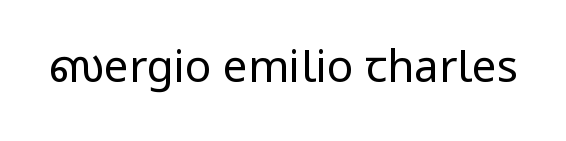
{"serif": "no", "italic": "no", "bold": "no", "weight": "regular", "width": "condensed", "stroke_contrast": "low", "x_height": "large", "monospaced": "no", "underline": "no", "letter_spacing": "normal", "letter_spacing_em": 0.0, "glyph_px": 44}
